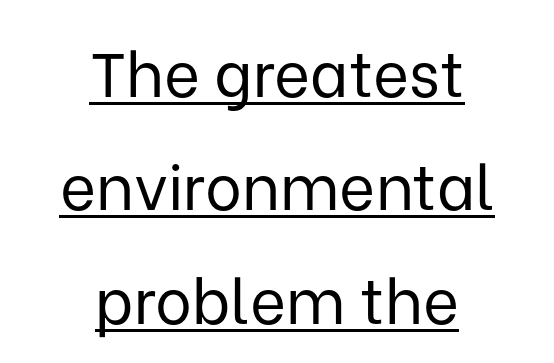
The image shows 62 px regular-weight sans-serif type, upright; set centered, line spacing 1.83x, normal letter spacing, underlined; low stroke contrast and a medium x-height.
